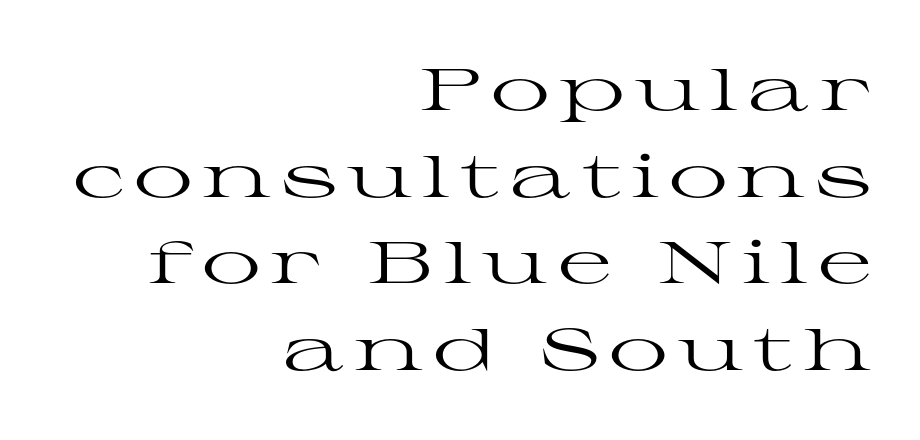
{"serif": "yes", "italic": "no", "bold": "no", "weight": "regular", "width": "wide", "stroke_contrast": "high", "x_height": "medium", "monospaced": "no", "underline": "no", "align": "right", "line_spacing": "normal", "line_spacing_ratio": 1.47, "glyph_px": 59}
